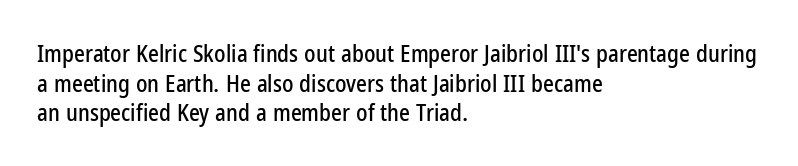
{"italic": "no", "underline": "no", "align": "left", "line_spacing": "normal", "line_spacing_ratio": 1.29, "letter_spacing": "normal", "letter_spacing_em": 0.0, "glyph_px": 23}
